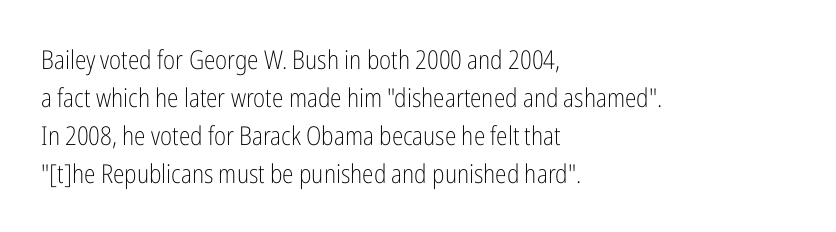
Visually the block forms a straight wall on the left and a jagged coastline on the right. Caption: standard tracking, unaltered. The type sits square on the baseline with zero lean. Weight: not bold — regular or lighter.
